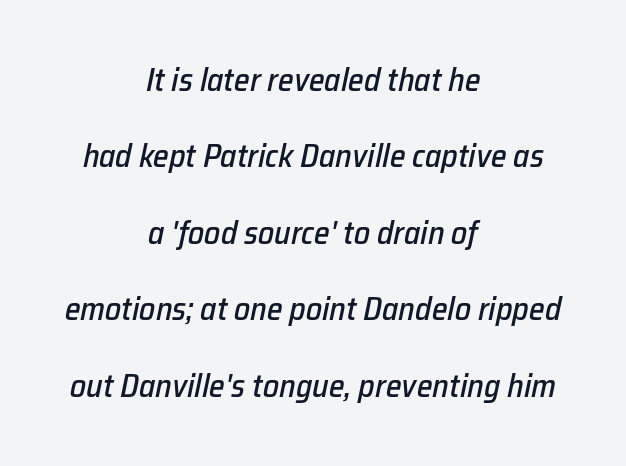
{"italic": "yes", "lean": "right", "slant_degrees": 12, "width": "normal", "stroke_contrast": "low", "x_height": "medium", "monospaced": "no", "underline": "no", "align": "center", "line_spacing": "loose", "line_spacing_ratio": 2.39, "letter_spacing": "normal", "letter_spacing_em": 0.0, "glyph_px": 32}
